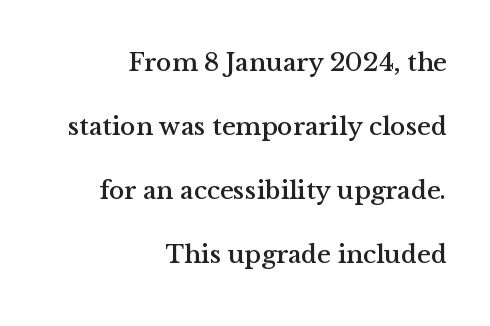
Q: Is the text italic (slanted)? A: No, it is upright.
Q: Is the text underlined? A: No.
Q: How is the paragraph aligned? A: Right-aligned.
Q: Is the spacing between letters normal or unusually wide? A: Normal.
Q: Is the spacing between lines tight, normal or loose? A: Loose.
